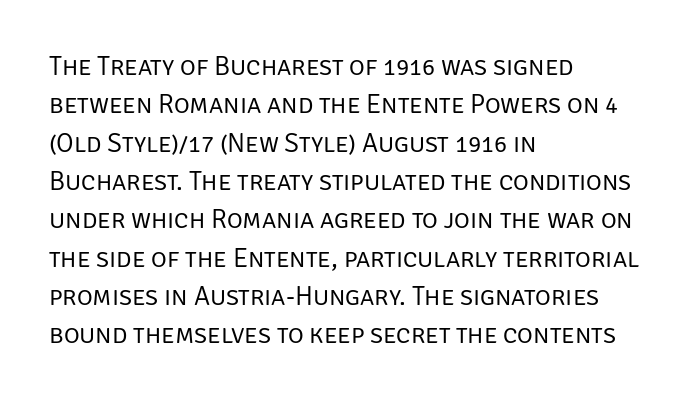
Q: Is the text bold? A: No.
Q: Is the text italic (slanted)? A: No, it is upright.
Q: Is the text underlined? A: No.
Q: How is the paragraph aligned? A: Left-aligned.
Q: Is the spacing between letters normal or unusually wide? A: Normal.
Q: Is the spacing between lines tight, normal or loose? A: Normal.
